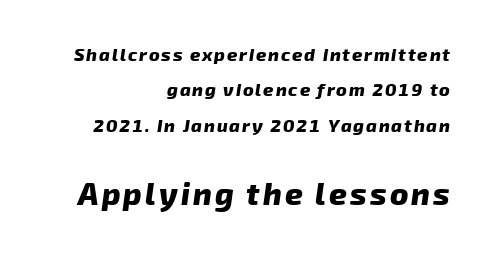
The image shows 31 px heavy sans-serif type; set right-aligned, loose line spacing (1.96x), not underlined; the second (bottom) block is 1.72x larger; low stroke contrast and a medium x-height.
